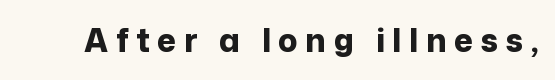
The image shows 32 px bold sans-serif type, upright; set unusually wide letter spacing (+0.24 em), not underlined; low stroke contrast and a medium x-height.
